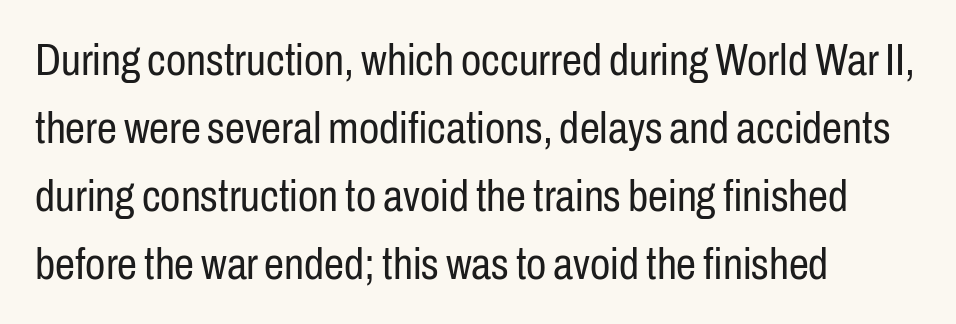
The image shows 45 px regular-weight, condensed sans-serif type, upright; set left-aligned, normal line spacing (1.51x), normal letter spacing, not underlined; low stroke contrast and a medium x-height.
